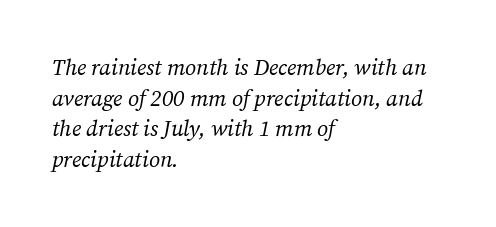
The image shows 22 px text type, italic (leaning right); set left-aligned, normal line spacing (1.39x), normal letter spacing, not underlined.
